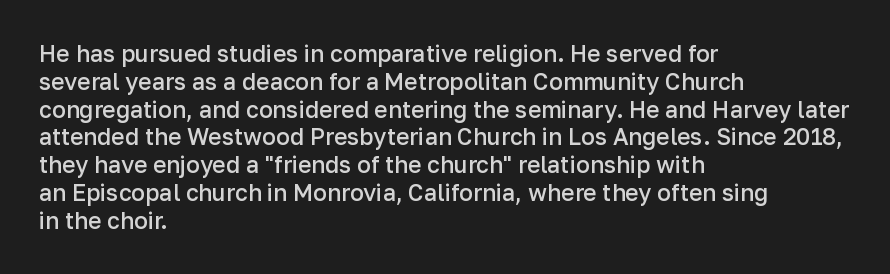
{"italic": "no", "bold": "semi", "underline": "no", "align": "left", "line_spacing_ratio": 1.21, "letter_spacing": "normal", "letter_spacing_em": 0.0, "glyph_px": 23}
